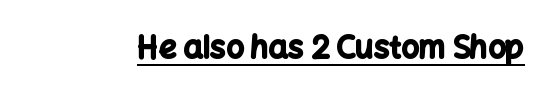
The image shows 31 px bold sans-serif type, upright; set normal letter spacing, underlined; low stroke contrast and a medium x-height.
